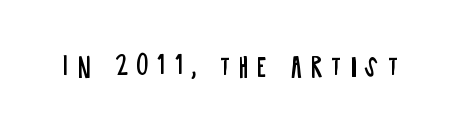
{"italic": "no", "bold": "no", "underline": "no", "letter_spacing": "wide", "letter_spacing_em": 0.32, "glyph_px": 26}
